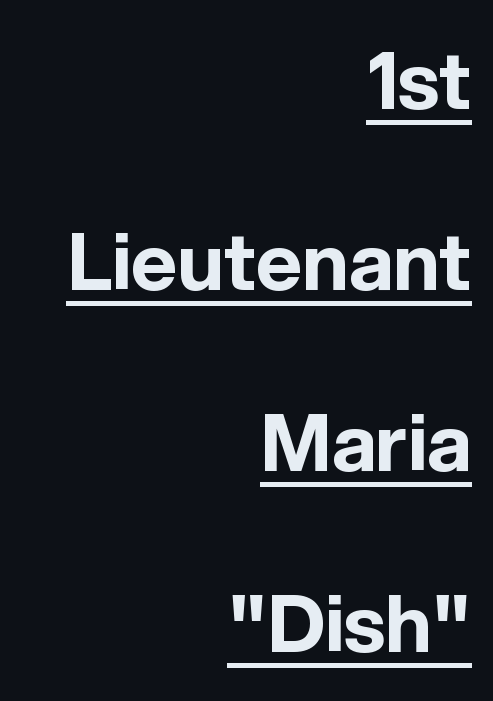
In terms of posture, this sample is upright. Glance below the letters and you will spot a drawn line. You could call the tracking neutral — neither tight nor loose. The paragraph shown leans on its right margin. A dark, heavy texture on the line: the type is bold.
